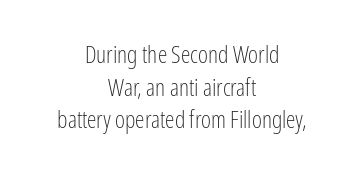
Q: Is the text bold? A: No.
Q: Is the text italic (slanted)? A: No, it is upright.
Q: Is the text underlined? A: No.
Q: How is the paragraph aligned? A: Centered.
Q: Is the spacing between letters normal or unusually wide? A: Normal.
Q: Is the spacing between lines tight, normal or loose? A: Normal.
